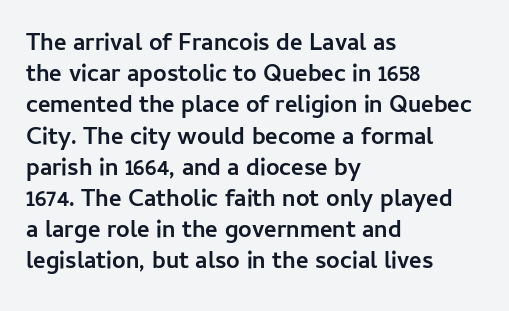
{"italic": "no", "bold": "yes", "underline": "no", "align": "left", "line_spacing": "normal", "line_spacing_ratio": 1.3, "letter_spacing": "normal", "letter_spacing_em": 0.0, "glyph_px": 24}
